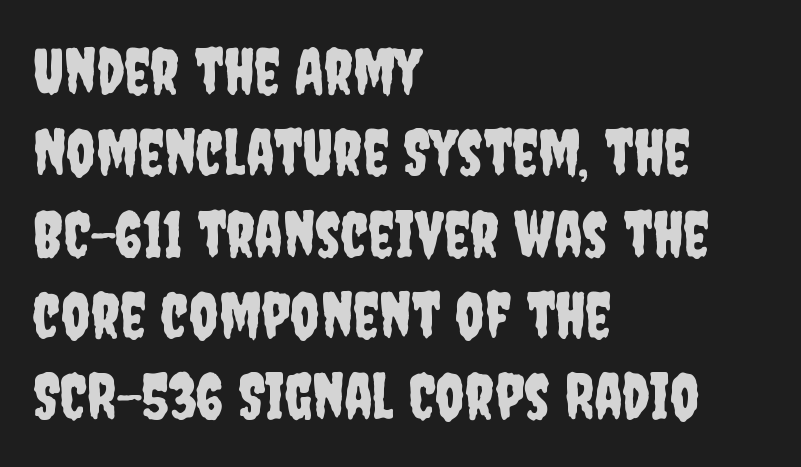
{"serif": "no", "italic": "no", "width": "condensed", "stroke_contrast": "low", "x_height": "large", "monospaced": "no", "underline": "no", "align": "left", "line_spacing": "normal", "line_spacing_ratio": 1.27, "letter_spacing": "normal", "letter_spacing_em": 0.0, "glyph_px": 64}
